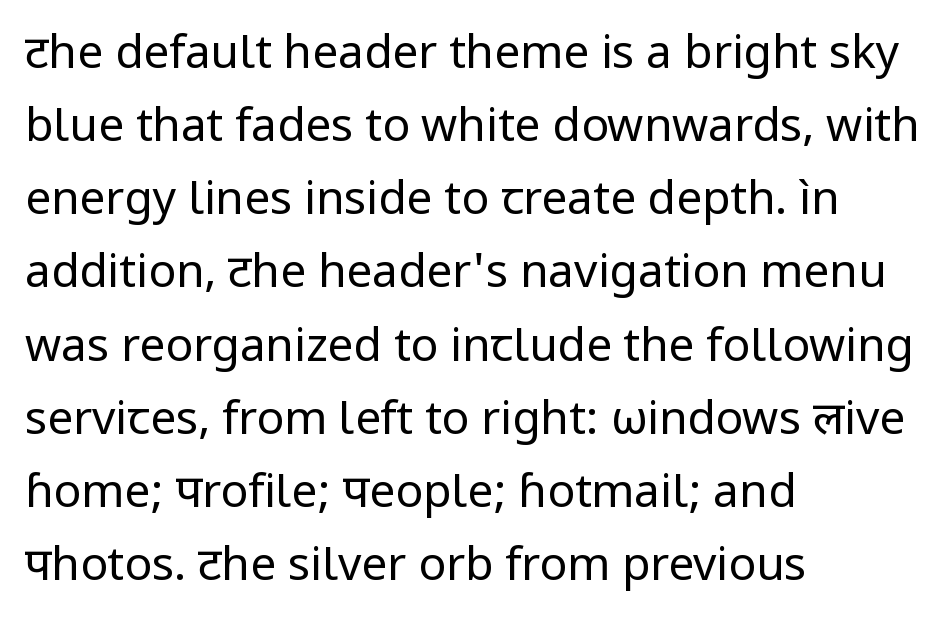
Q: Is the text bold? A: No.
Q: Is the text italic (slanted)? A: No, it is upright.
Q: Is the typeface a serif or a sans-serif typeface? A: Sans-serif.
Q: Is the text underlined? A: No.
Q: How is the paragraph aligned? A: Left-aligned.
Q: Is the spacing between letters normal or unusually wide? A: Normal.
Q: Is the spacing between lines tight, normal or loose? A: Normal.
Q: Width (condensed, normal, or wide)? A: Normal.
Q: Stroke contrast? A: Low.
Q: x-height? A: Medium.
Q: Monospaced? A: No.
